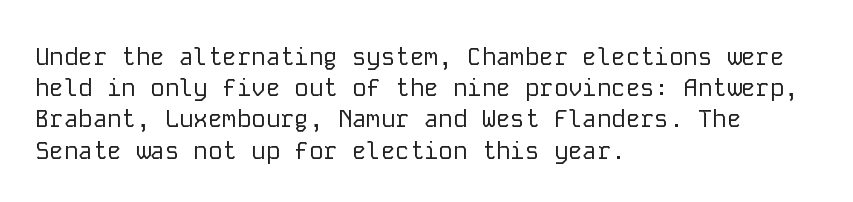
Q: Is the text bold? A: No.
Q: Is the text italic (slanted)? A: No, it is upright.
Q: Is the text underlined? A: No.
Q: How is the paragraph aligned? A: Left-aligned.
Q: Is the spacing between letters normal or unusually wide? A: Normal.
Q: Is the spacing between lines tight, normal or loose? A: Normal.
